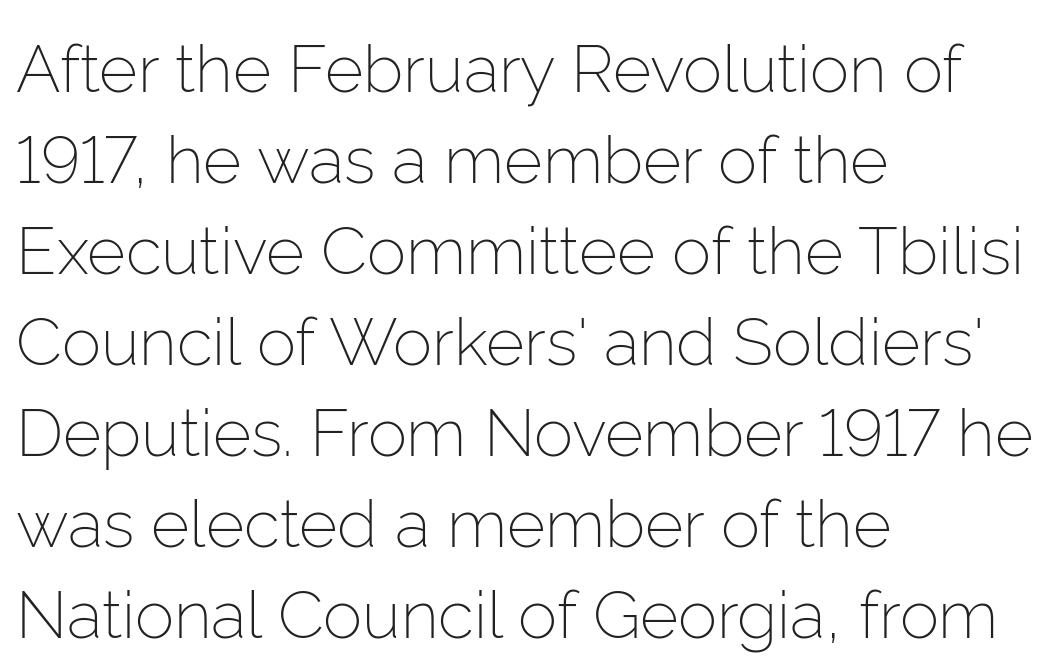
The image shows 66 px light sans-serif type, upright; set left-aligned, normal line spacing (1.38x), normal letter spacing, not underlined; low stroke contrast and a medium x-height.
